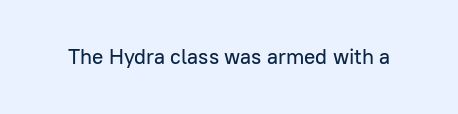
{"italic": "no", "underline": "no", "letter_spacing": "normal", "letter_spacing_em": 0.0, "glyph_px": 21}
